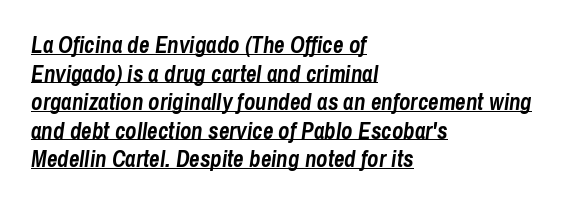
Q: Is the text bold? A: Yes.
Q: Is the text italic (slanted)? A: Yes, it leans right by about 8 degrees.
Q: Is the text underlined? A: Yes.
Q: How is the paragraph aligned? A: Left-aligned.
Q: Is the spacing between letters normal or unusually wide? A: Normal.
